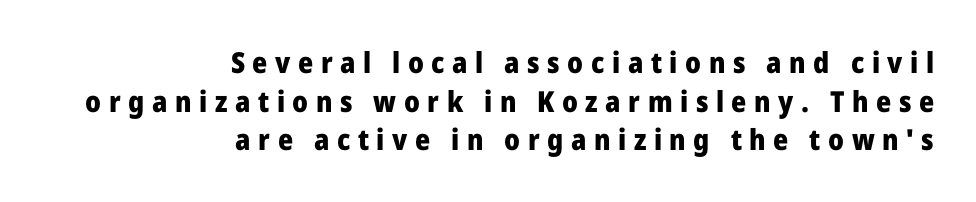
Short note: letters widely spaced. Horizontal bands of white between lines are of average thickness. I'd describe the lettering as bold — thick and assertive. Every character sits straight up, as roman type does.
